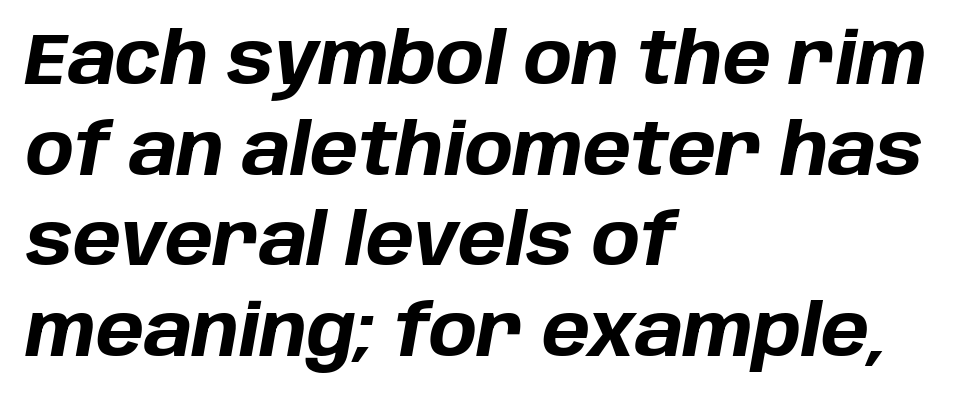
Note the varied advance widths — an 'i' is clearly narrower than an 'm'. Each line starts at the same left margin while the right side varies. Stroke thickness is high; the sample reads as a true bold. The tracking reads as untouched default to a designer's eye.
